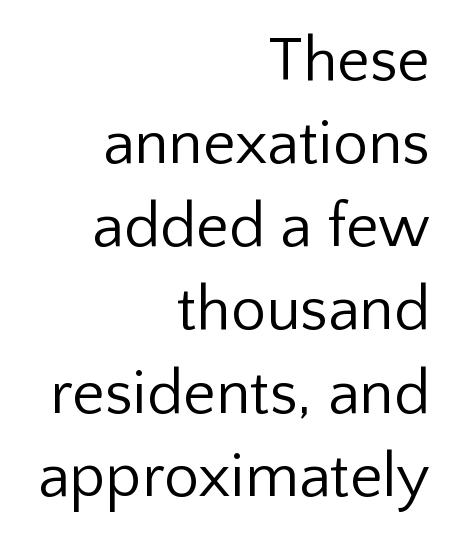
The image shows 63 px regular-weight sans-serif type, upright; set right-aligned, normal line spacing (1.32x), normal letter spacing, not underlined; low stroke contrast and a medium x-height.
